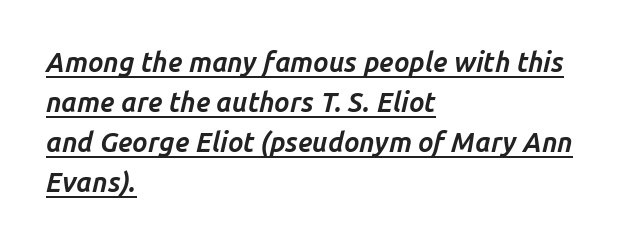
What stands out about the letter spacing? Nothing — it is the standard amount. The text block is weighted toward the left margin, trailing off unevenly rightward. Rendered with sloped, italic letterforms. Thick stems and heavy bowls — unmistakably bold. A normal amount of white space separates one row of letters from the next. You can see a thin bar hugging the bottom of the glyphs.
